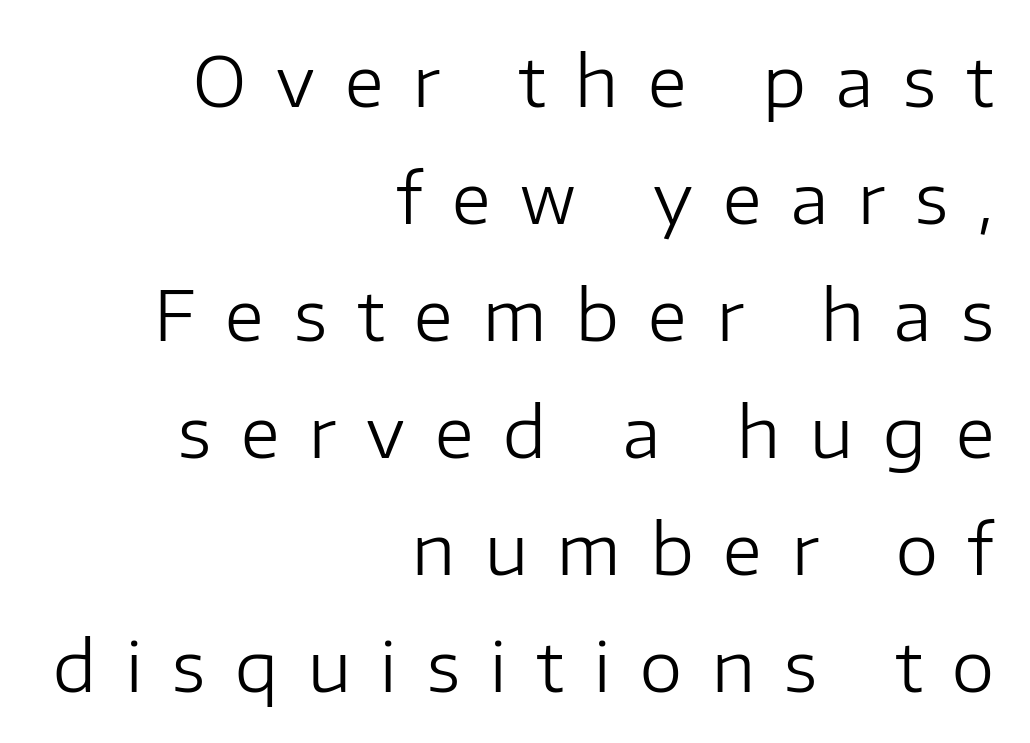
Q: Is the text bold? A: No.
Q: Is the text italic (slanted)? A: No, it is upright.
Q: Is the typeface a serif or a sans-serif typeface? A: Sans-serif.
Q: Is the text underlined? A: No.
Q: How is the paragraph aligned? A: Right-aligned.
Q: Is the spacing between letters normal or unusually wide? A: Unusually wide.
Q: Width (condensed, normal, or wide)? A: Normal.
Q: Stroke contrast? A: Low.
Q: x-height? A: Medium.
Q: Monospaced? A: No.
